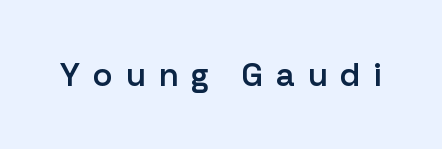
{"serif": "no", "italic": "no", "bold": "semi", "weight": "semibold", "width": "normal", "stroke_contrast": "low", "x_height": "medium", "monospaced": "no", "underline": "no", "letter_spacing": "wide", "letter_spacing_em": 0.4, "glyph_px": 33}
